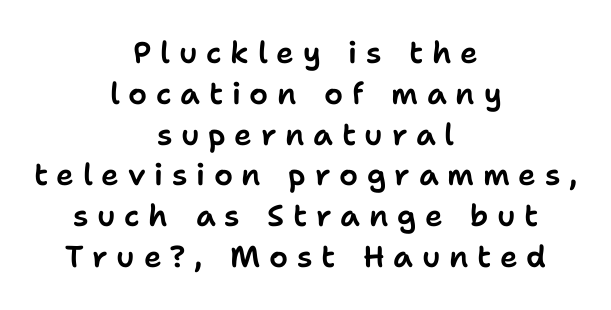
{"serif": "no", "italic": "no", "width": "normal", "stroke_contrast": "low", "x_height": "medium", "monospaced": "no", "underline": "no", "align": "center", "line_spacing": "normal", "line_spacing_ratio": 1.36, "letter_spacing": "wide", "letter_spacing_em": 0.29, "glyph_px": 30}
